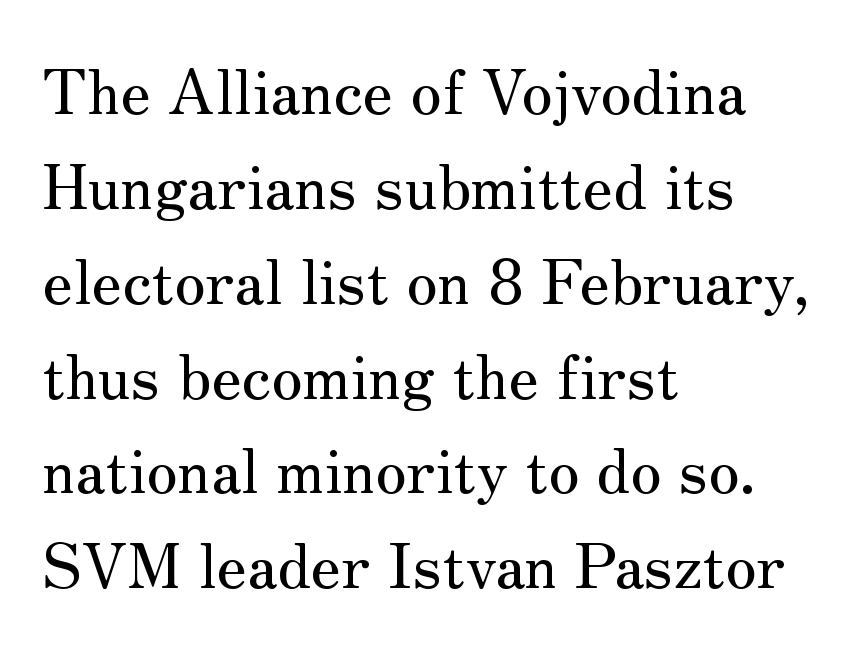
Q: Is the text italic (slanted)? A: No, it is upright.
Q: Is the typeface a serif or a sans-serif typeface? A: Serif.
Q: Is the text underlined? A: No.
Q: How is the paragraph aligned? A: Left-aligned.
Q: Is the spacing between letters normal or unusually wide? A: Normal.
Q: Is the spacing between lines tight, normal or loose? A: Normal.
Q: Width (condensed, normal, or wide)? A: Normal.
Q: Stroke contrast? A: Medium.
Q: x-height? A: Small.
Q: Monospaced? A: No.
